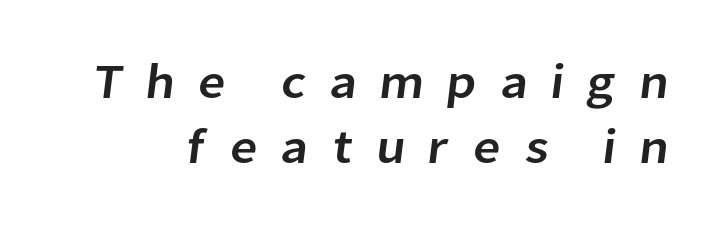
The image shows 49 px sans-serif type; set normal line spacing (1.33x), unusually wide letter spacing (+0.46 em), not underlined; low stroke contrast and a medium x-height.
